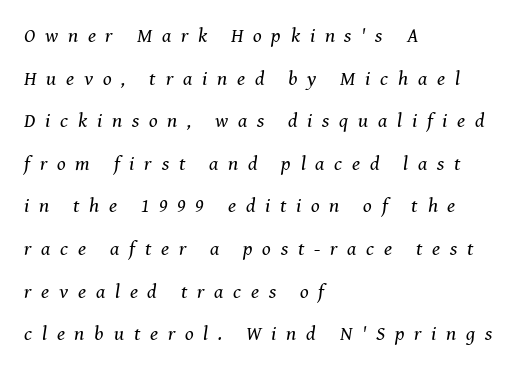
The image shows 20 px text type, italic (leaning right); set left-aligned, loose line spacing (2.13x), unusually wide letter spacing (+0.49 em), not underlined.
